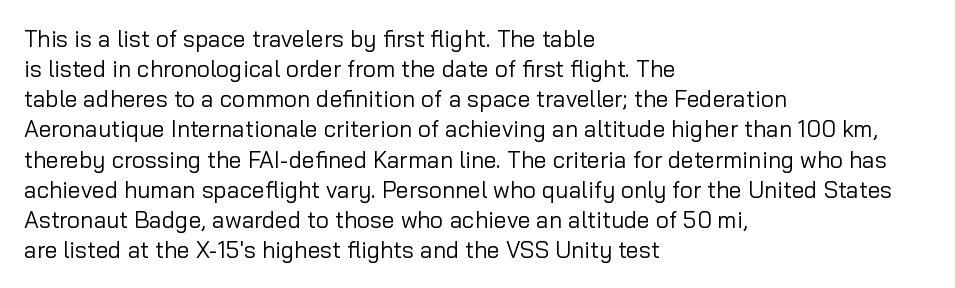
Q: Is the text bold? A: No.
Q: Is the text italic (slanted)? A: No, it is upright.
Q: Is the text underlined? A: No.
Q: How is the paragraph aligned? A: Left-aligned.
Q: Is the spacing between letters normal or unusually wide? A: Normal.
Q: Is the spacing between lines tight, normal or loose? A: Normal.
